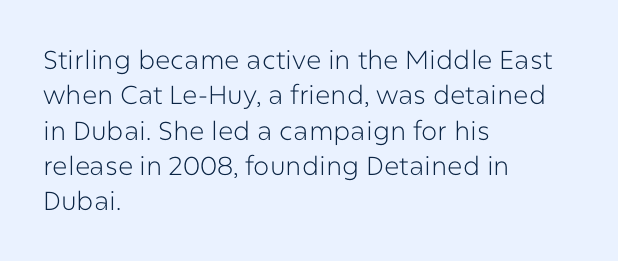
Q: Is the text bold? A: No.
Q: Is the text italic (slanted)? A: No, it is upright.
Q: Is the text underlined? A: No.
Q: How is the paragraph aligned? A: Left-aligned.
Q: Is the spacing between letters normal or unusually wide? A: Normal.
Q: Is the spacing between lines tight, normal or loose? A: Normal.
